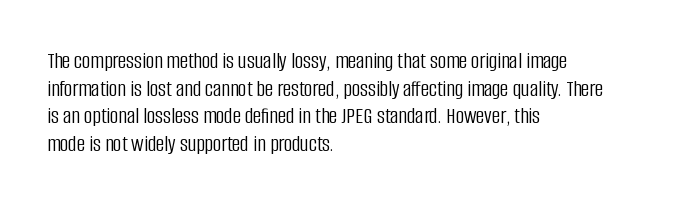
{"italic": "no", "bold": "no", "underline": "no", "align": "left", "line_spacing_ratio": 1.2, "letter_spacing": "normal", "letter_spacing_em": 0.0, "glyph_px": 23}
